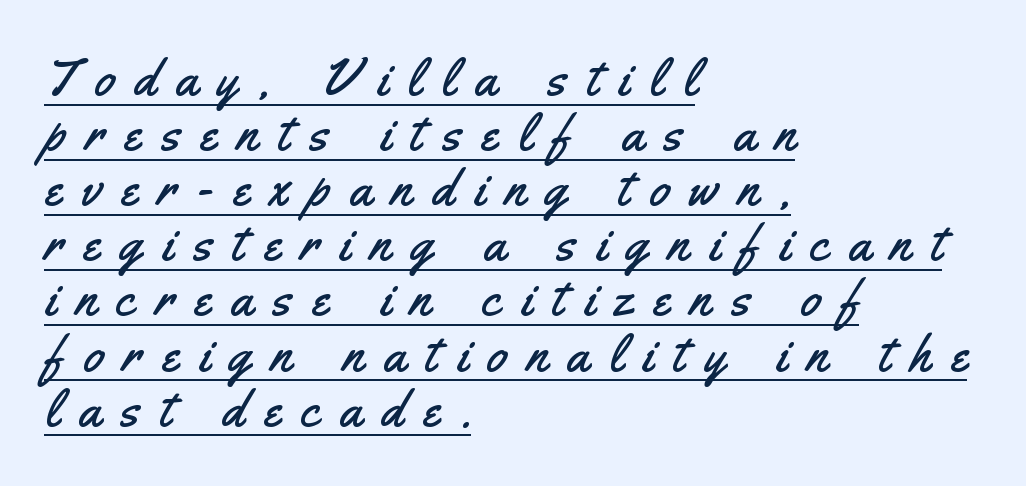
The image shows 52 px condensed sans-serif type; set left-aligned, tight line spacing (1.06x), unusually wide letter spacing (+0.39 em), underlined; medium stroke contrast and a small x-height.
